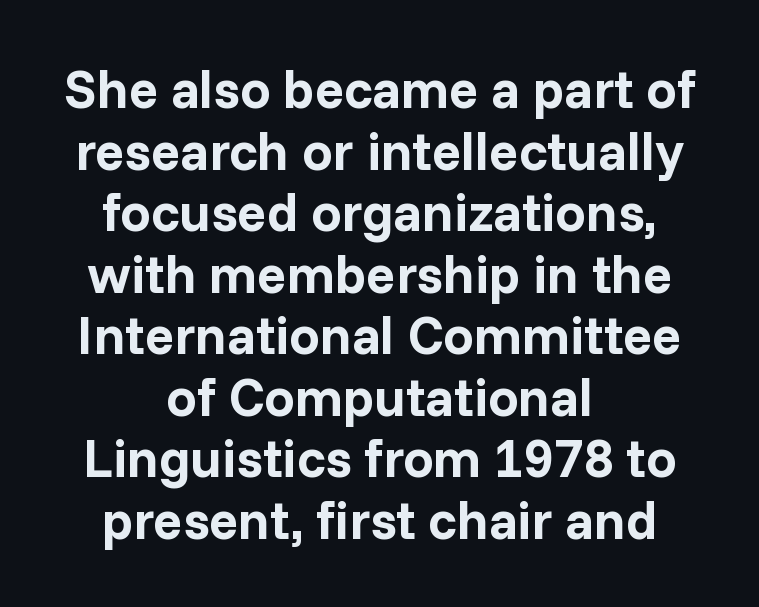
The letters carry no serifs — their stems end cleanly without finishing strokes. The paragraph has two soft edges and a firm central axis. Each letter keeps its own natural width here, so spacing adapts to shape. The line-height multiplier appears low, near solid setting.
